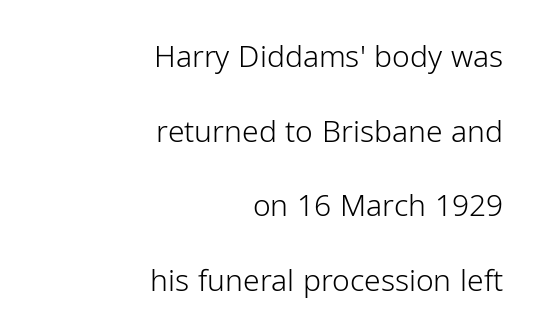
In terms of posture, this sample is upright. The text block is weighted toward the right margin, trailing off unevenly leftward. Think of a printed novel: that variable character pitch is what you see here. Caption: standard tracking, unaltered. Type style note: lacks serifs. Rows of type keep a wide berth in the vertical direction.
